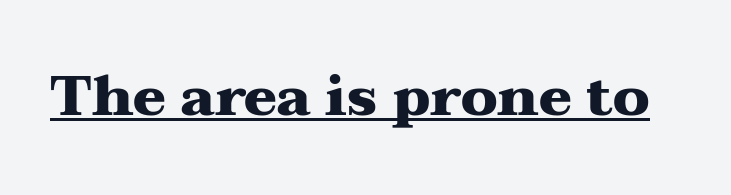
{"serif": "yes", "italic": "no", "bold": "yes", "weight": "heavy", "width": "wide", "stroke_contrast": "medium", "x_height": "medium", "monospaced": "no", "underline": "yes", "letter_spacing": "normal", "letter_spacing_em": 0.0, "glyph_px": 55}
